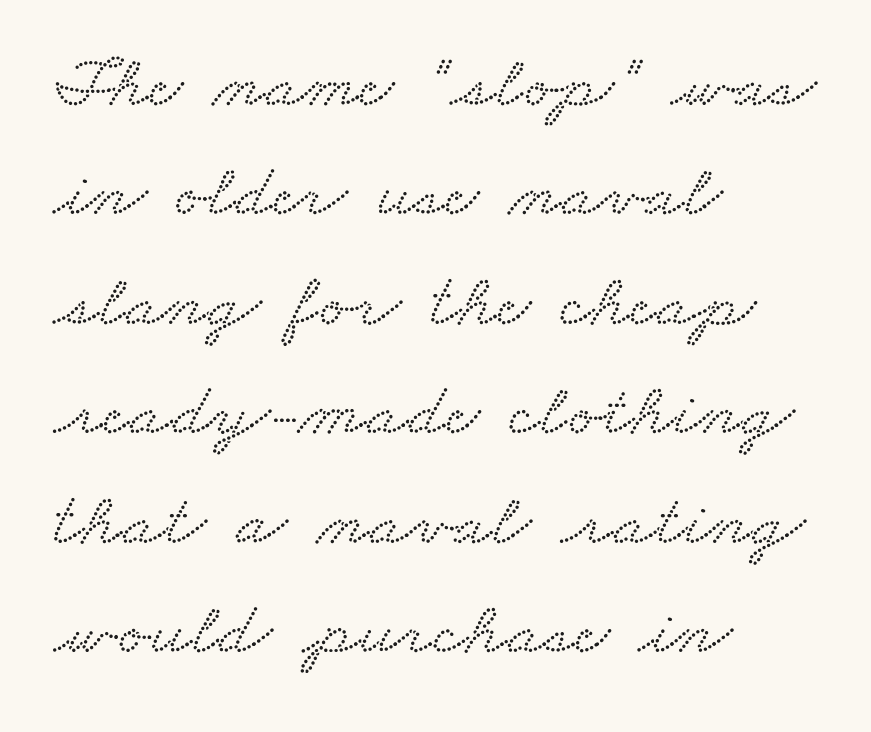
{"serif": "yes", "width": "wide", "stroke_contrast": "low", "x_height": "small", "monospaced": "no", "underline": "no", "align": "left", "line_spacing": "normal", "line_spacing_ratio": 1.46, "letter_spacing": "normal", "letter_spacing_em": 0.0, "glyph_px": 75}
